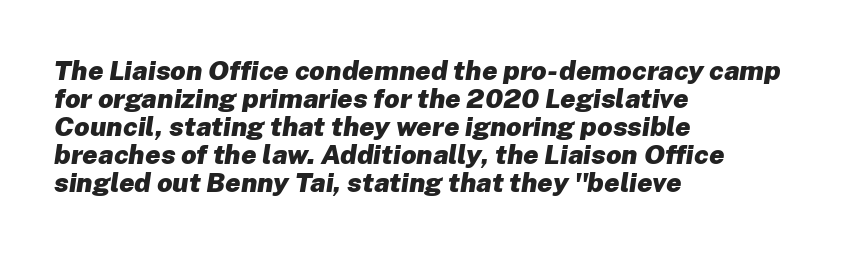
The area under the type is left untouched. This rendering uses left alignment, leaving the right contour irregular. Tall strokes in this sample are angled rather than plumb. This is heavy type, rendered in bold. The letterforms sit shoulder to shoulder at normal distance. Students, observe: this is what under-led, compact text looks like.
